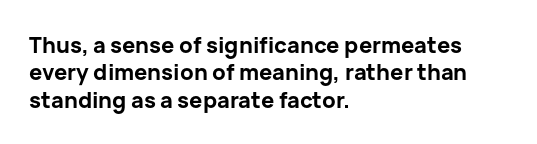
The image shows 22 px bold type, upright; set left-aligned, normal line spacing (1.25x), normal letter spacing, not underlined.
